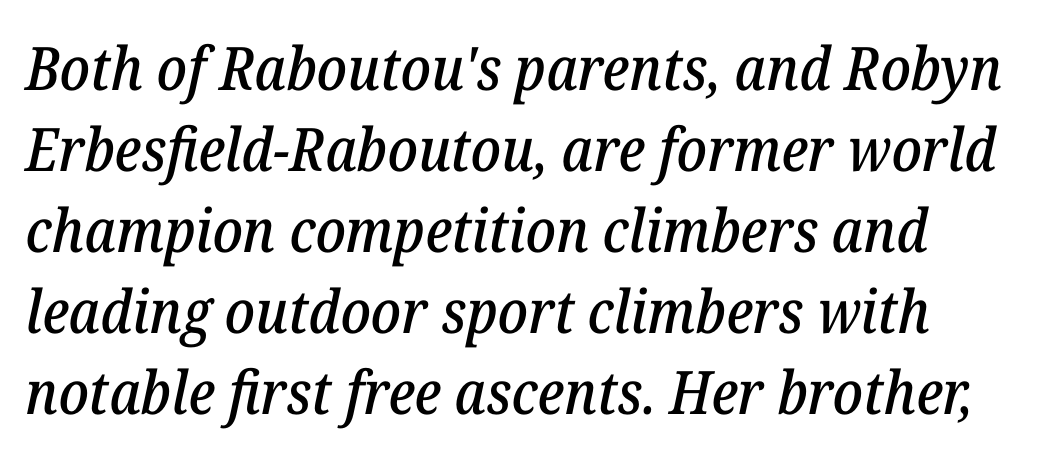
The image shows 60 px serif type, italic (leaning right); set normal line spacing (1.35x), normal letter spacing, not underlined; low stroke contrast and a medium x-height.
